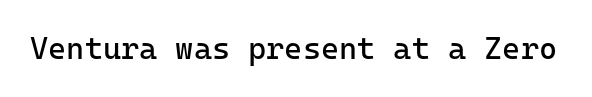
{"serif": "no", "italic": "no", "bold": "no", "weight": "regular", "width": "normal", "stroke_contrast": "low", "x_height": "medium", "monospaced": "yes", "underline": "no", "letter_spacing": "normal", "letter_spacing_em": 0.0, "glyph_px": 31}
